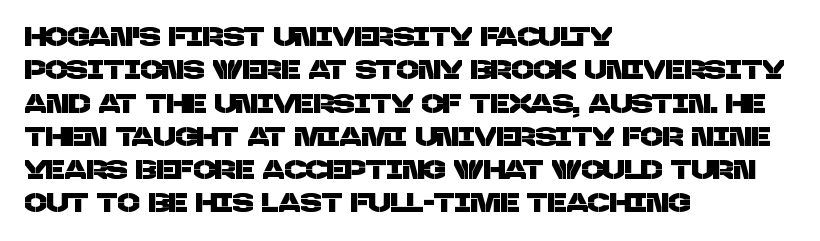
The designer left line spacing at the default. Horizontal alignment here is leftward, the default for most running prose. The strip under each line holds only bare page. In terms of letterspacing, this is plain default setting.
